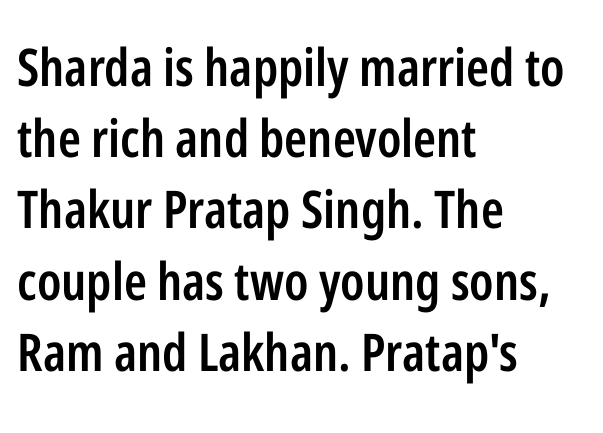
The passage shown is semibold, sitting just below true bold. Honestly, the row spacing looks completely unremarkable. These lines keep a tight, regular rhythm from letter to letter. Think of a printed novel: that variable character pitch is what you see here.
